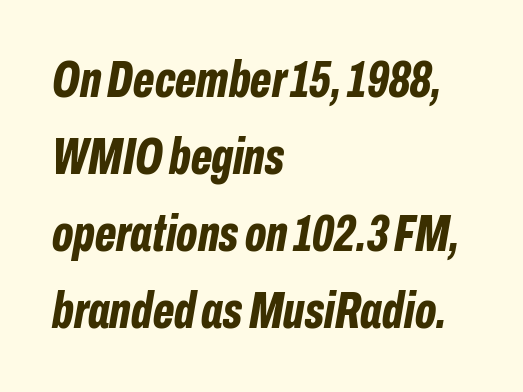
The image shows 51 px bold, condensed type, italic (leaning right); set left-aligned, normal line spacing (1.51x), normal letter spacing, not underlined; low stroke contrast and a medium x-height.
